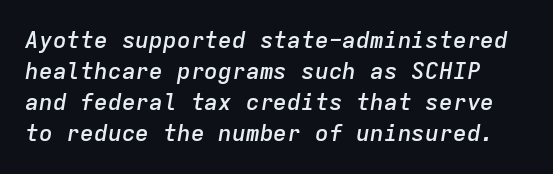
Q: Is the text bold? A: Semi-bold.
Q: Is the text italic (slanted)? A: Yes, it leans right by about 9 degrees.
Q: Is the text underlined? A: No.
Q: Is the spacing between letters normal or unusually wide? A: Normal.
Q: Is the spacing between lines tight, normal or loose? A: Normal.
